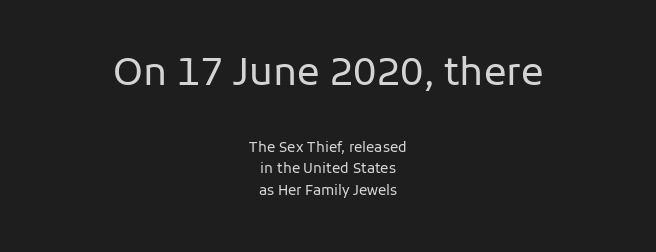
Q: Is the text bold? A: No.
Q: Is the text italic (slanted)? A: No, it is upright.
Q: Is the typeface a serif or a sans-serif typeface? A: Sans-serif.
Q: Is the text underlined? A: No.
Q: How is the paragraph aligned? A: Centered.
Q: Is the spacing between letters normal or unusually wide? A: Normal.
Q: Is the spacing between lines tight, normal or loose? A: Normal.
Q: Which block of text is set in a larger size, the first (top) or the second (bottom)? A: The first (top) one.
Q: Width (condensed, normal, or wide)? A: Normal.
Q: Stroke contrast? A: Low.
Q: x-height? A: Medium.
Q: Monospaced? A: No.
